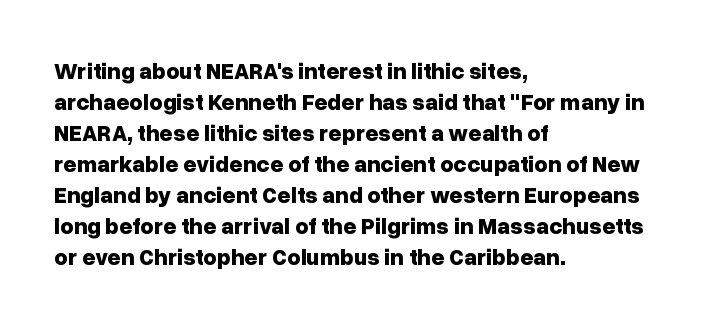
Q: Is the text bold? A: Yes.
Q: Is the text italic (slanted)? A: No, it is upright.
Q: Is the text underlined? A: No.
Q: How is the paragraph aligned? A: Left-aligned.
Q: Is the spacing between letters normal or unusually wide? A: Normal.
Q: Is the spacing between lines tight, normal or loose? A: Normal.
